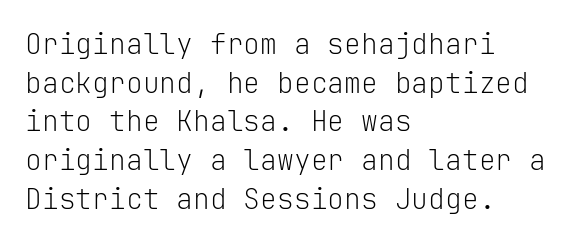
Every character sits straight up, as roman type does. Here the glyphs are tracked normally, forming tight word shapes. You could count columns in this text — the font is strictly monospaced. A student would call this left alignment; a typographer would say flush left, rag right. Stroke terminals: plain, sans-serif.
